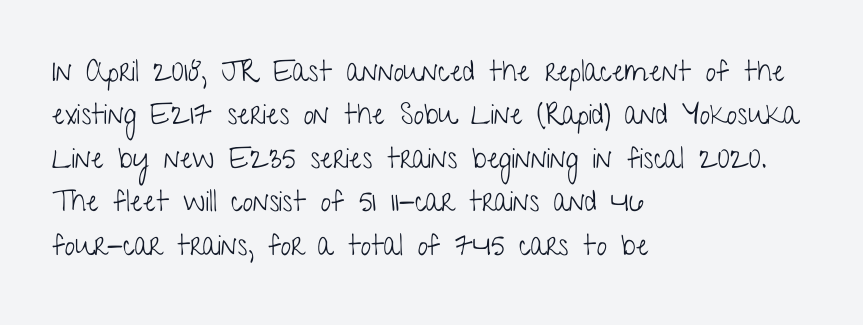
Q: Is the text bold? A: No.
Q: Is the text italic (slanted)? A: No, it is upright.
Q: Is the typeface a serif or a sans-serif typeface? A: Sans-serif.
Q: Is the text underlined? A: No.
Q: How is the paragraph aligned? A: Left-aligned.
Q: Is the spacing between letters normal or unusually wide? A: Normal.
Q: Is the spacing between lines tight, normal or loose? A: Normal.
Q: Width (condensed, normal, or wide)? A: Condensed.
Q: Stroke contrast? A: Low.
Q: x-height? A: Medium.
Q: Monospaced? A: No.
